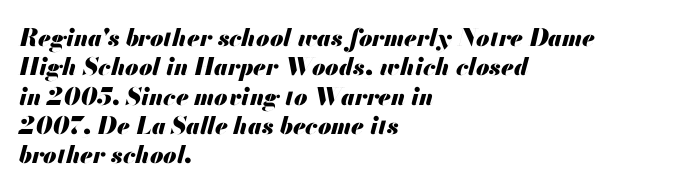
Q: Is the text bold? A: Yes.
Q: Is the text italic (slanted)? A: Yes, it leans right by about 13 degrees.
Q: Is the text underlined? A: No.
Q: How is the paragraph aligned? A: Left-aligned.
Q: Is the spacing between letters normal or unusually wide? A: Normal.
